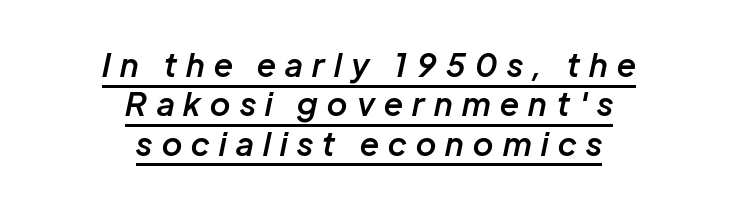
The image shows 32 px semibold type, italic (leaning right); set centered, line spacing 1.23x, unusually wide letter spacing (+0.3 em), underlined; low stroke contrast and a medium x-height.
